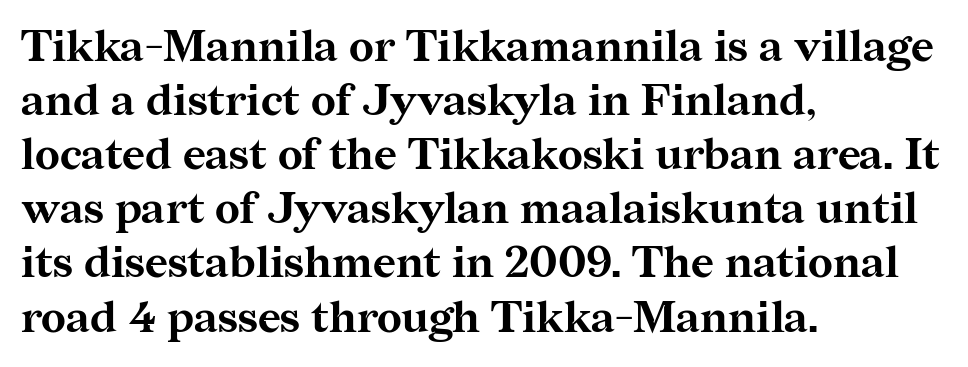
The image shows 44 px bold serif type, upright; set left-aligned, line spacing 1.23x, normal letter spacing, not underlined; medium stroke contrast and a medium x-height.
